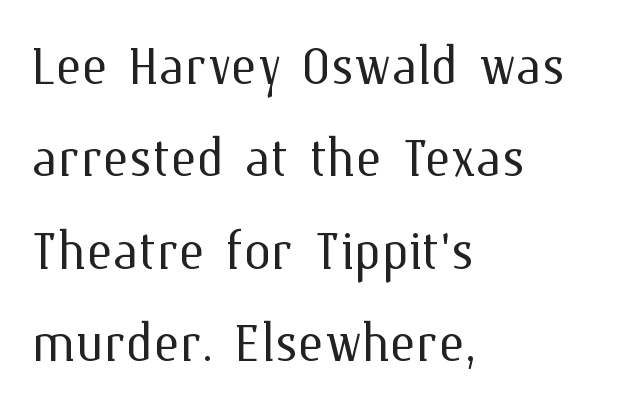
The image shows 69 px light type, upright; set left-aligned, normal line spacing (1.34x), normal letter spacing, not underlined; medium stroke contrast and a medium x-height.
